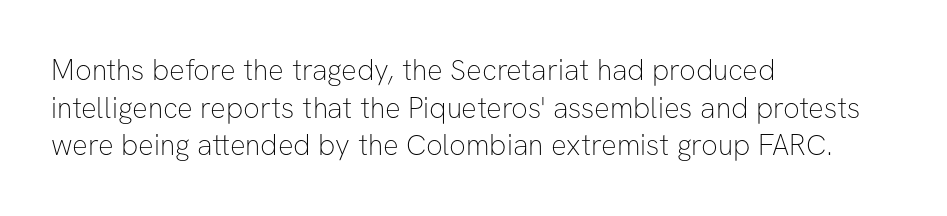
The image shows 29 px thin sans-serif type, upright; set left-aligned, normal line spacing (1.3x), normal letter spacing, not underlined; low stroke contrast and a medium x-height.
